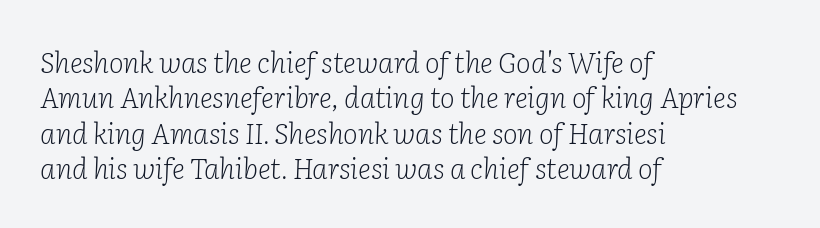
{"serif": "yes", "italic": "yes", "lean": "right", "slant_degrees": 2, "bold": "no", "weight": "light", "width": "normal", "stroke_contrast": "low", "x_height": "medium", "monospaced": "no", "underline": "no", "align": "left", "line_spacing": "normal", "line_spacing_ratio": 1.26, "letter_spacing": "normal", "letter_spacing_em": 0.0, "glyph_px": 28}
